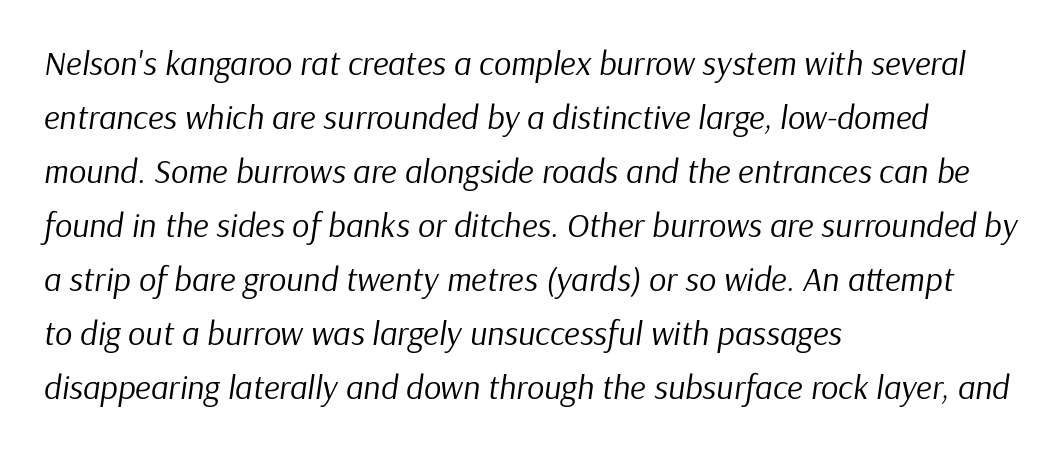
{"italic": "yes", "lean": "right", "slant_degrees": 9, "bold": "no", "weight": "regular", "width": "normal", "stroke_contrast": "low", "x_height": "medium", "monospaced": "no", "underline": "no", "align": "left", "line_spacing": "normal", "line_spacing_ratio": 1.59, "letter_spacing": "normal", "letter_spacing_em": 0.0, "glyph_px": 34}
